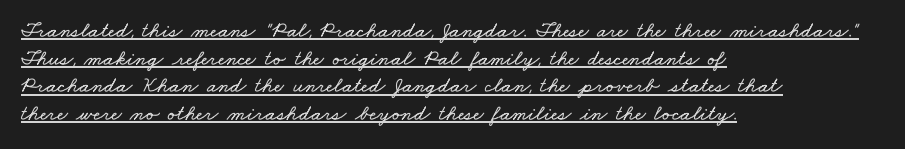
Does a line run under the words? Yes, clearly. Regular leading. How are the letters spaced? Ordinarily, with no added tracking. The text block is weighted toward the left margin, trailing off unevenly rightward.
